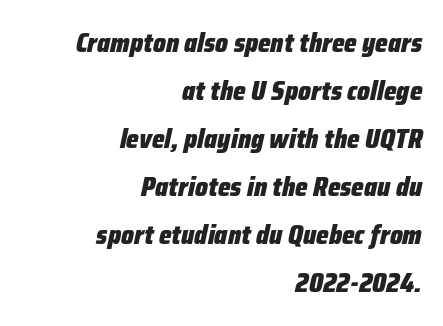
Q: Is the text bold? A: Yes.
Q: Is the text italic (slanted)? A: Yes, it leans right by about 12 degrees.
Q: Is the text underlined? A: No.
Q: How is the paragraph aligned? A: Right-aligned.
Q: Is the spacing between letters normal or unusually wide? A: Normal.
